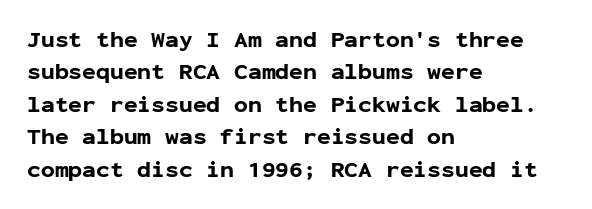
Q: Is the text bold? A: Yes.
Q: Is the text italic (slanted)? A: No, it is upright.
Q: Is the text underlined? A: No.
Q: How is the paragraph aligned? A: Left-aligned.
Q: Is the spacing between letters normal or unusually wide? A: Normal.
Q: Is the spacing between lines tight, normal or loose? A: Normal.
